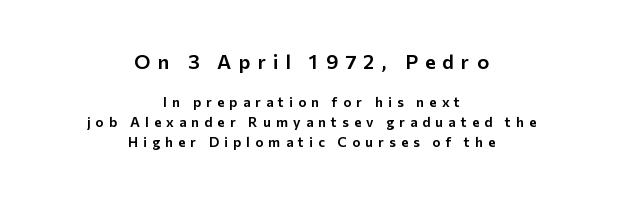
{"italic": "no", "underline": "no", "align": "center", "line_spacing": "normal", "line_spacing_ratio": 1.42, "letter_spacing": "wide", "letter_spacing_em": 0.36, "larger_block": "first", "size_ratio": 1.43, "glyph_px": 20}
